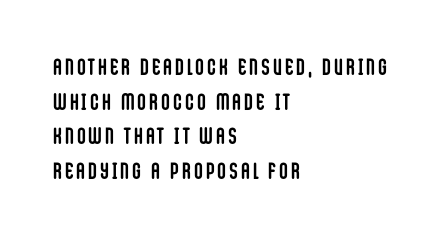
Q: Is the text bold? A: Yes.
Q: Is the text italic (slanted)? A: No, it is upright.
Q: Is the text underlined? A: No.
Q: How is the paragraph aligned? A: Left-aligned.
Q: Is the spacing between lines tight, normal or loose? A: Normal.
